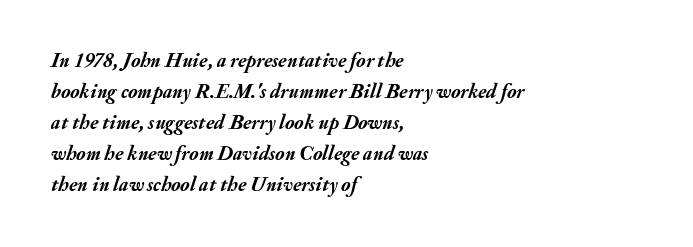
The letters are slanted; this is an italic face. Letter spacing: default. The block of text has a typical density, with ordinary space between rows. Weight check: bold — yes, fully. No word sits above an underline. Which margin do the lines hug? The left one — the right edge is uneven.
